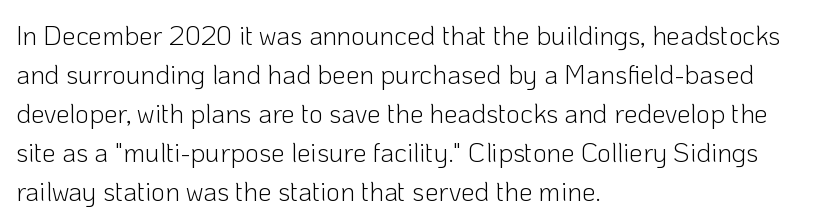
Nothing heavy about these letters — not bold at all. The block of text has a typical density, with ordinary space between rows. Posture: straight, roman, zero tilt. Quick note: underline off. The letterforms sit shoulder to shoulder at normal distance.
